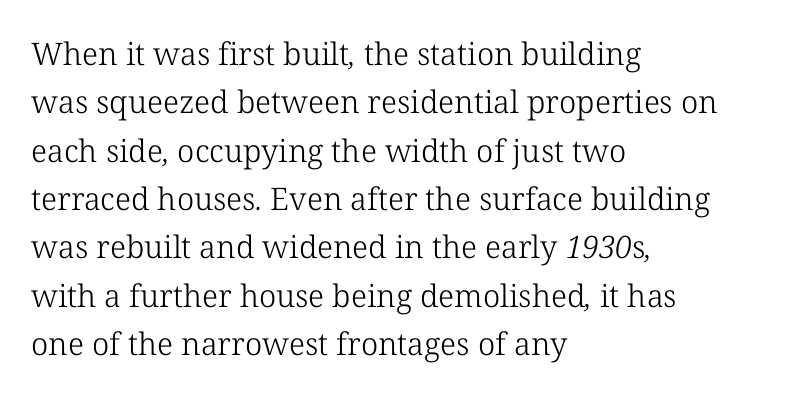
The image shows 31 px light serif type; set left-aligned, normal line spacing (1.56x), normal letter spacing, not underlined; low stroke contrast and a medium x-height.
